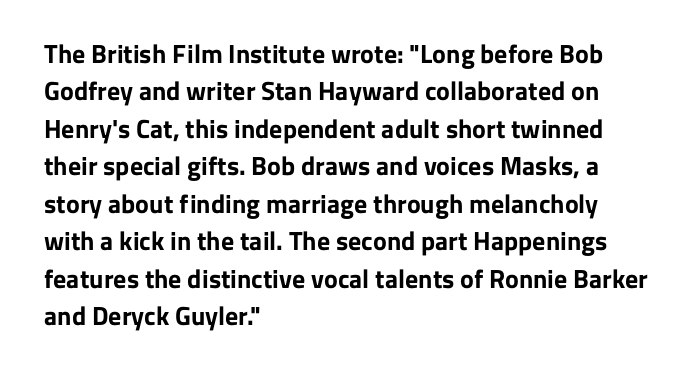
When letters stand straight like this, we call the style roman or upright. A clean baseline with only descenders dipping below it. Horizontally, the lines are justified to the leading edge only. Is there much room between lines? A standard amount, neither cramped nor airy.
